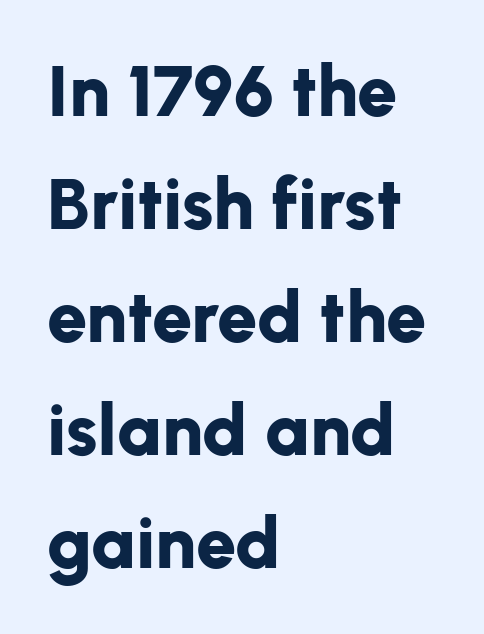
The line-height multiplier appears to be the usual default. Proportional: the letters do not fall into vertical columns. Nope, not italic — everything's standing straight. The compositor pushed each line to the left boundary. Look at the stroke-to-counter ratio: heavy, a bold.
